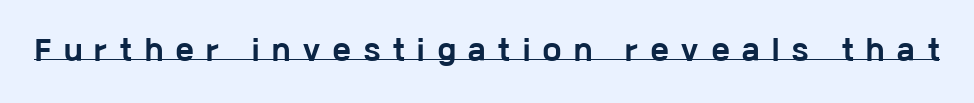
The image shows 27 px bold type, upright; set unusually wide letter spacing (+0.48 em), underlined.
